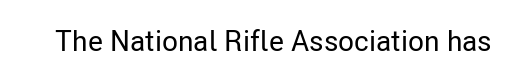
A typesetter would mark this as roman, not italic. The type is set solid horizontally, with unmodified tracking. Plain, unruled lines of type. The passage shown is typeset with a sans-serif family.
